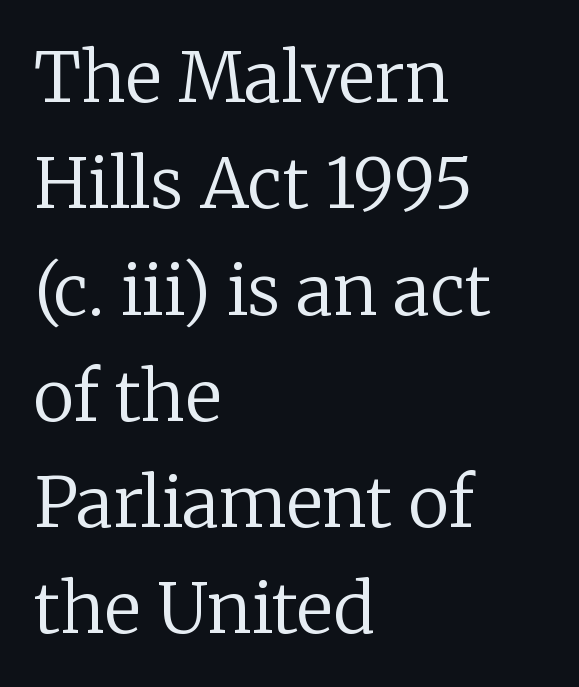
Q: Is the text bold? A: No.
Q: Is the text italic (slanted)? A: No, it is upright.
Q: Is the typeface a serif or a sans-serif typeface? A: Serif.
Q: Is the text underlined? A: No.
Q: How is the paragraph aligned? A: Left-aligned.
Q: Is the spacing between letters normal or unusually wide? A: Normal.
Q: Is the spacing between lines tight, normal or loose? A: Normal.
Q: Width (condensed, normal, or wide)? A: Normal.
Q: Stroke contrast? A: Low.
Q: x-height? A: Medium.
Q: Monospaced? A: No.
